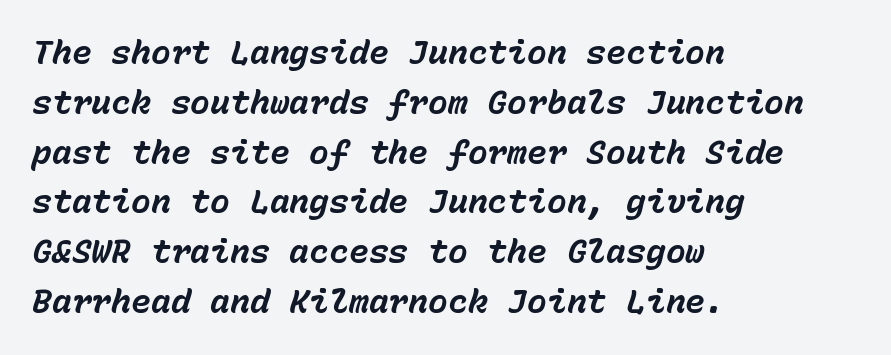
The specimen reads as italic at a glance. Each row of text sits above clean, open space. Students, observe: this is what conventionally led text looks like. These lines stack with their left ends in a neat column. Short note: letters normally spaced.
